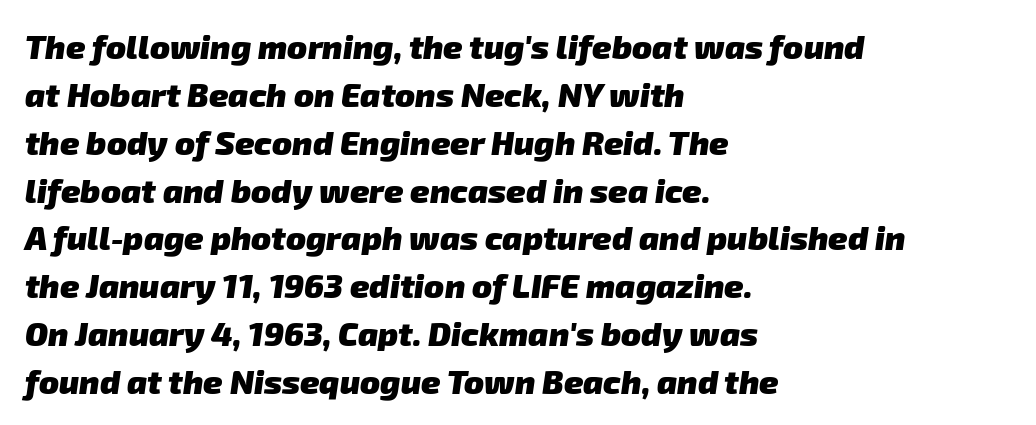
Q: Is the text bold? A: Yes.
Q: Is the typeface a serif or a sans-serif typeface? A: Sans-serif.
Q: Is the text underlined? A: No.
Q: How is the paragraph aligned? A: Left-aligned.
Q: Is the spacing between letters normal or unusually wide? A: Normal.
Q: Is the spacing between lines tight, normal or loose? A: Normal.
Q: Width (condensed, normal, or wide)? A: Normal.
Q: Stroke contrast? A: Low.
Q: x-height? A: Medium.
Q: Monospaced? A: No.
